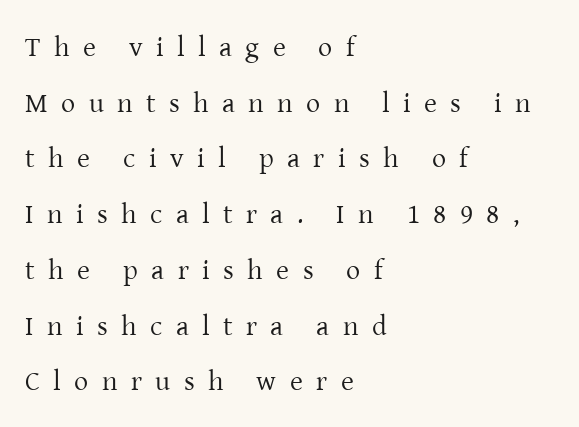
The image shows 28 px regular-weight serif type, upright; set left-aligned, loose line spacing (1.99x), unusually wide letter spacing (+0.48 em), not underlined; low stroke contrast and a medium x-height.
